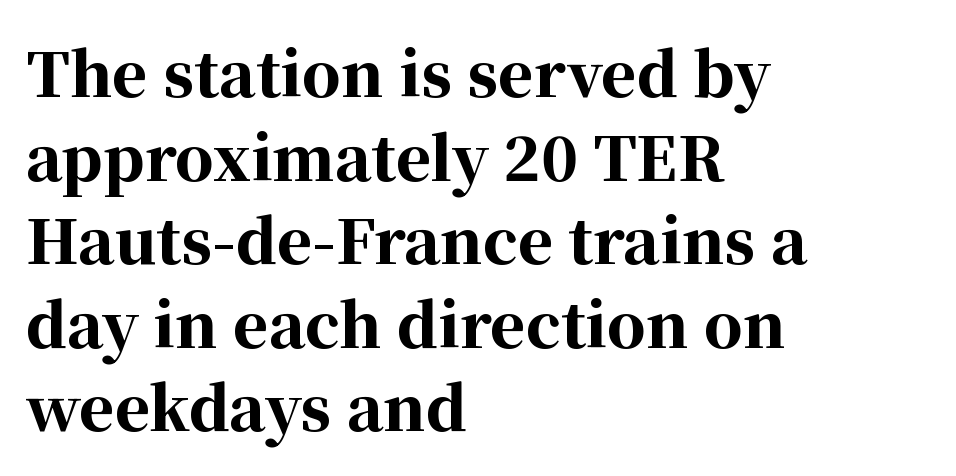
The specimen omits any rule beneath the text block's lines. Caption: multi-line text, flush left, ragged right. Between one letter and the next there's only the usual sliver of space. Plenty of ink on the page — the face is bold. The rendering shows small feet on the letterforms — a serif design.
